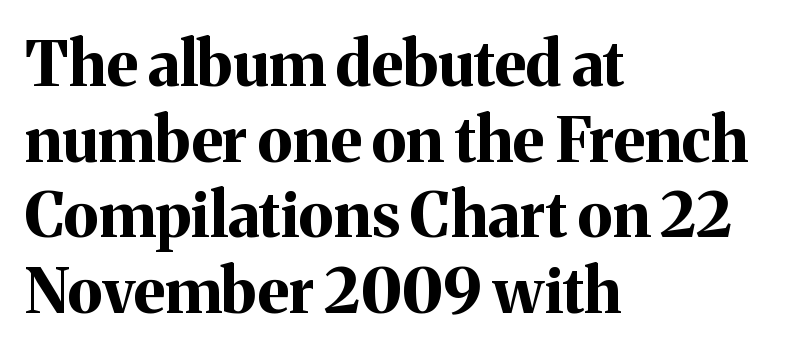
The image shows 62 px bold serif type, upright; set left-aligned, line spacing 1.22x, normal letter spacing, not underlined; medium stroke contrast and a medium x-height.
